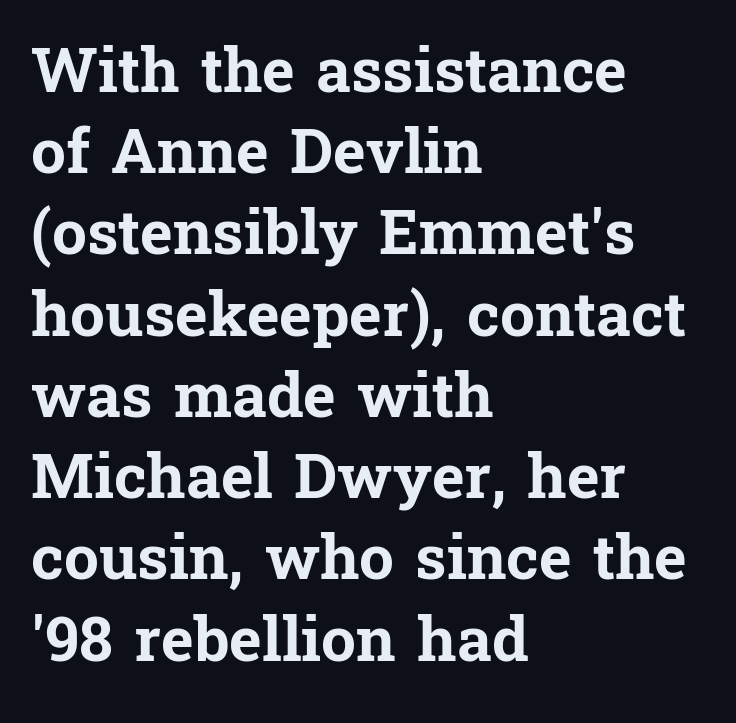
{"serif": "yes", "italic": "no", "bold": "yes", "weight": "bold", "width": "normal", "stroke_contrast": "low", "x_height": "medium", "monospaced": "no", "underline": "no", "align": "left", "line_spacing": "normal", "line_spacing_ratio": 1.31, "letter_spacing": "normal", "letter_spacing_em": 0.0, "glyph_px": 62}
